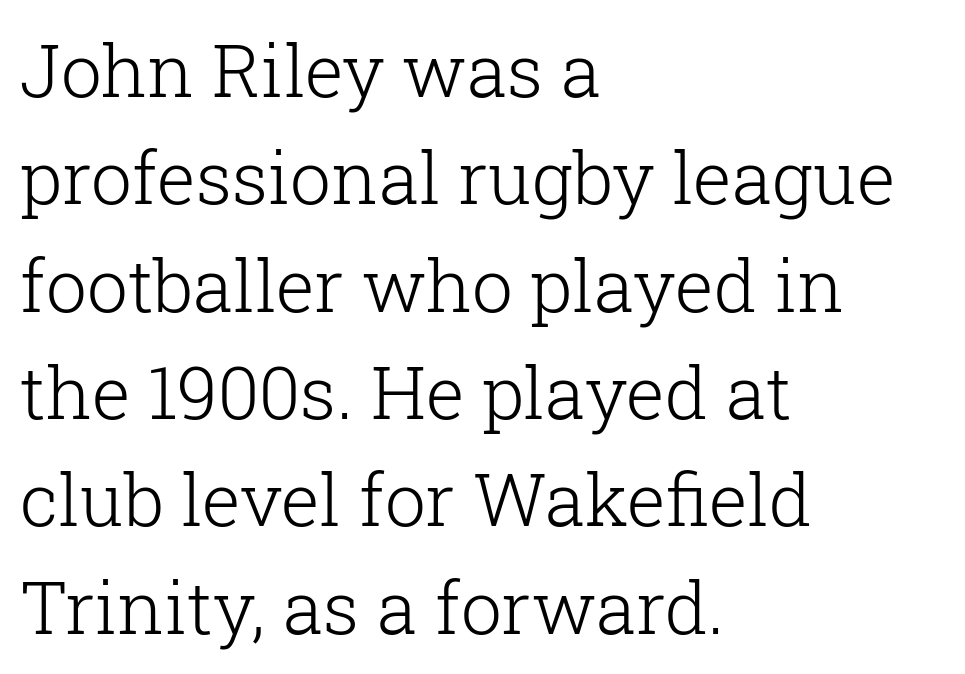
Stroke mass is kept to a normal reading level or below. Every stem runs plumb, perpendicular to the baseline. The designer went with a serif here, giving each stem small feet. This sample has the flowing, uneven cadence of proportional lettering. In terms of letterspacing, this is plain default setting.
